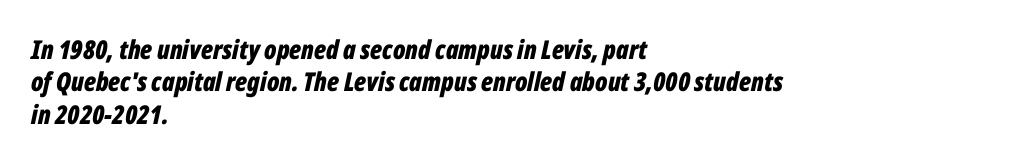
The foot of each line stays bare and open. How are the letters spaced? Ordinarily, with no added tracking. The glyphs have the mass of a bold cut. Reading down the column, the eye jumps a familiar distance to each next line.
